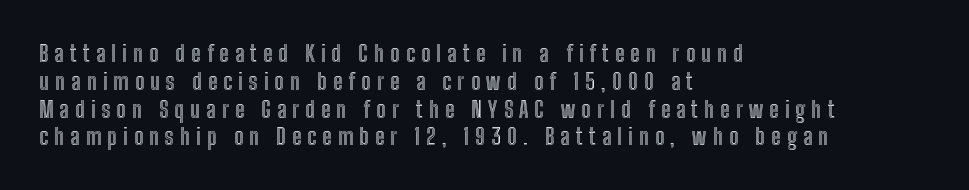
The horizontal fit of the characters is loose and conspicuously gappy. The compositor pushed each line to the left boundary. The string is rendered with underlining switched off. No italicization has been applied; the sample stays upright.
